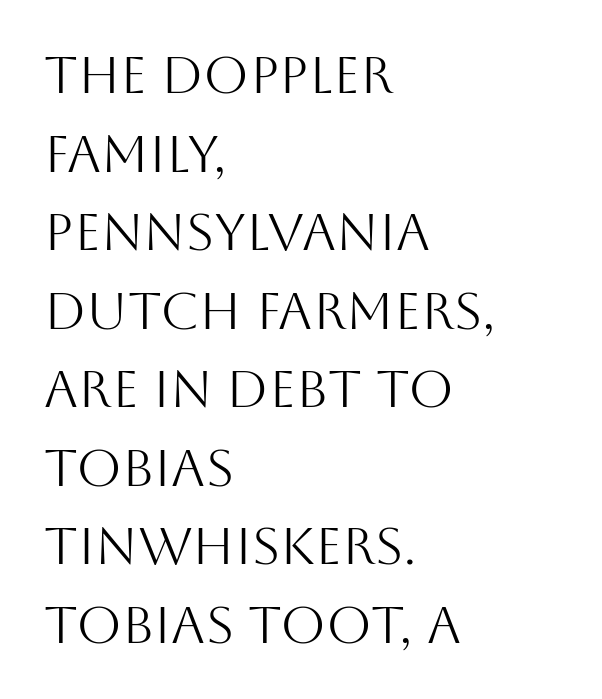
The image shows 52 px light sans-serif type, upright; set left-aligned, normal line spacing (1.51x), normal letter spacing, not underlined; medium stroke contrast and a large x-height.
